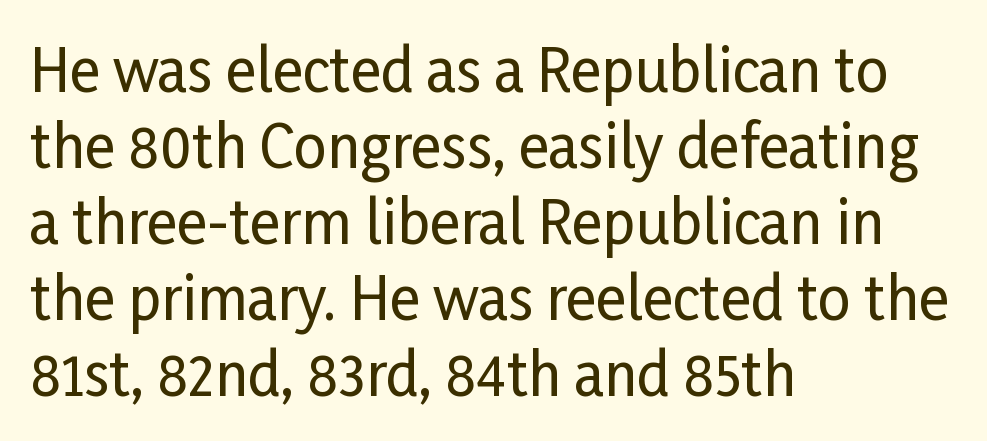
Q: Is the text italic (slanted)? A: No, it is upright.
Q: Is the typeface a serif or a sans-serif typeface? A: Sans-serif.
Q: Is the text underlined? A: No.
Q: How is the paragraph aligned? A: Left-aligned.
Q: Is the spacing between letters normal or unusually wide? A: Normal.
Q: Is the spacing between lines tight, normal or loose? A: Normal.
Q: Width (condensed, normal, or wide)? A: Condensed.
Q: Stroke contrast? A: Low.
Q: x-height? A: Medium.
Q: Monospaced? A: No.
